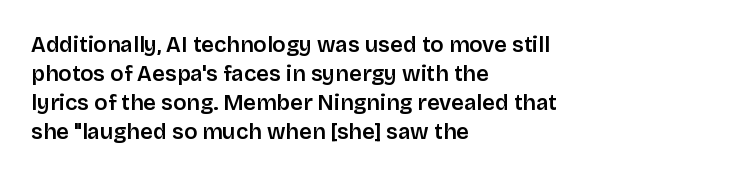
Q: Is the text italic (slanted)? A: No, it is upright.
Q: Is the text underlined? A: No.
Q: How is the paragraph aligned? A: Left-aligned.
Q: Is the spacing between letters normal or unusually wide? A: Normal.
Q: Is the spacing between lines tight, normal or loose? A: Normal.
